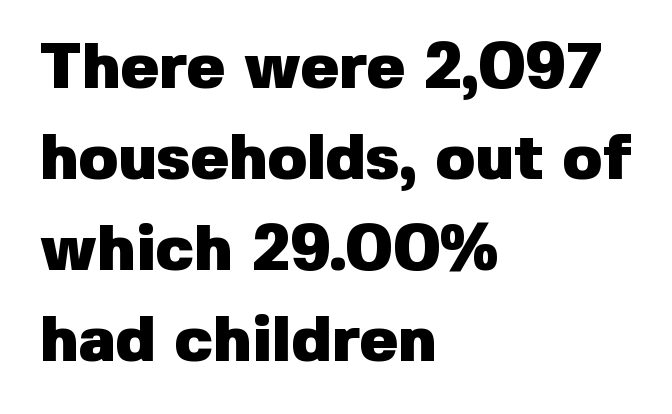
Vertical strokes here are truly vertical. These lines keep a tight, regular rhythm from letter to letter. Character widths vary here, with narrow letters taking less room than wide ones. How heavy is the stroke? Heavy — this is a bold.
